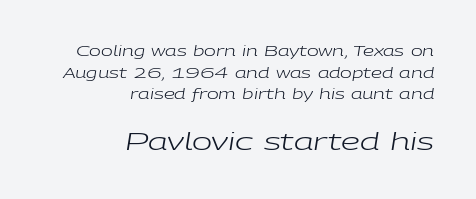
{"italic": "yes", "lean": "right", "slant_degrees": 9, "bold": "no", "underline": "no", "align": "right", "line_spacing": "normal", "line_spacing_ratio": 1.55, "letter_spacing": "normal", "letter_spacing_em": 0.0, "larger_block": "second", "size_ratio": 1.71, "glyph_px": 24}
